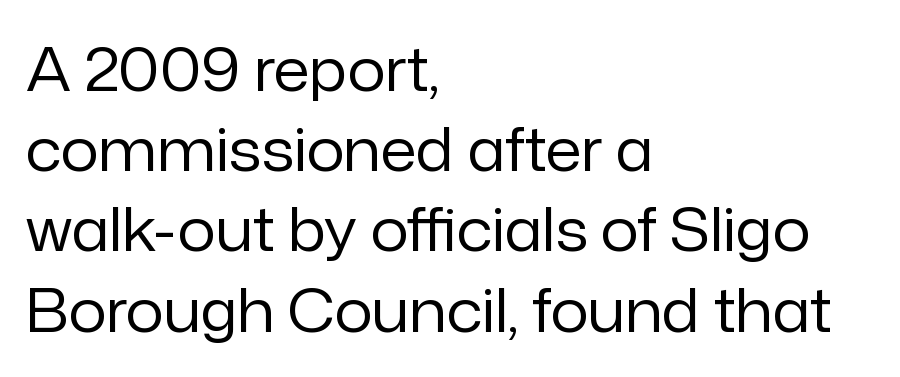
{"serif": "no", "italic": "no", "bold": "no", "weight": "regular", "width": "normal", "stroke_contrast": "low", "x_height": "medium", "monospaced": "no", "underline": "no", "align": "left", "line_spacing": "normal", "line_spacing_ratio": 1.36, "letter_spacing": "normal", "letter_spacing_em": 0.0, "glyph_px": 59}
